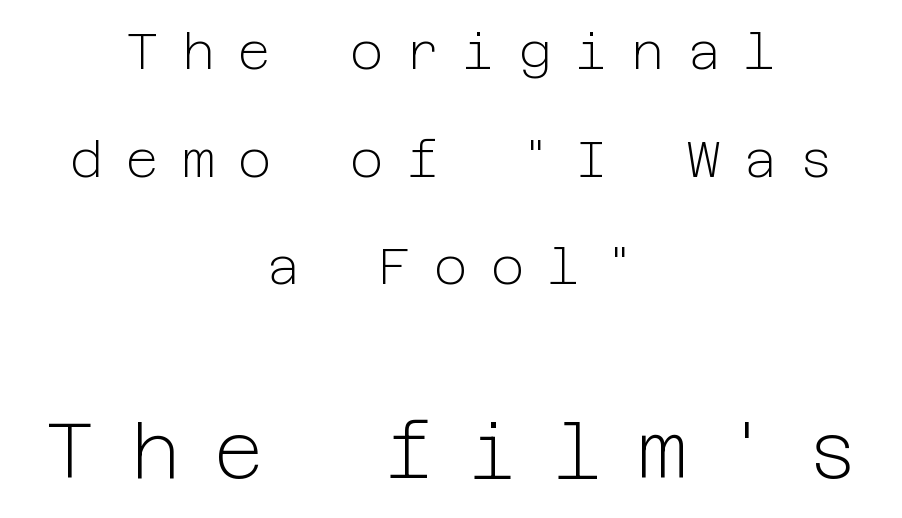
The following chunk of copy outweighs the initial chunk in type size. The strokes are not fattened; the text isn't bold. In terms of letterspacing, this is a distinctly airy, spread setting. Check under the words: just untouched page.
